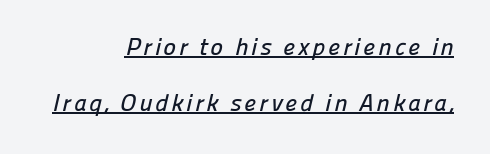
The lines are quadded right. Has an underline been added? It has. Quick note: interline space is abundant.
